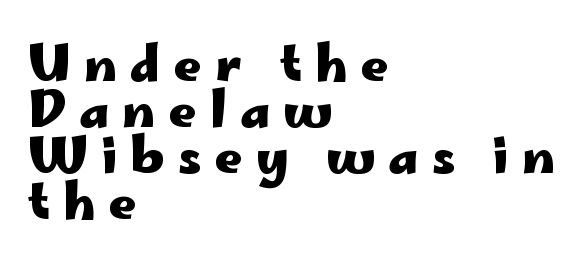
Stroke thickness is high; the sample reads as a true bold. Vertical strokes here are truly vertical. Proportional: the letters do not fall into vertical columns. No word sits above an underline. Tightly led — the rows are bunched. You could only call the tracking loose — the letters float apart.
